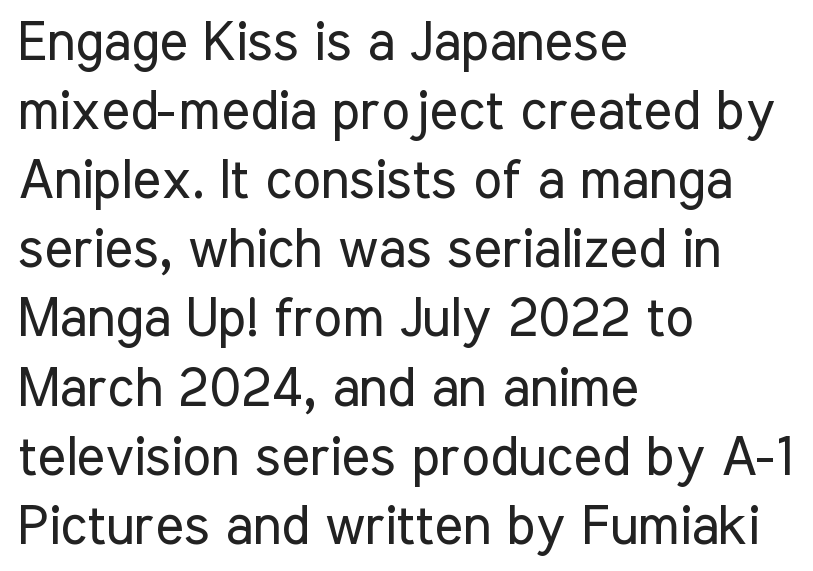
Q: Is the text bold? A: No.
Q: Is the text italic (slanted)? A: No, it is upright.
Q: Is the typeface a serif or a sans-serif typeface? A: Sans-serif.
Q: Is the text underlined? A: No.
Q: How is the paragraph aligned? A: Left-aligned.
Q: Is the spacing between letters normal or unusually wide? A: Normal.
Q: Is the spacing between lines tight, normal or loose? A: Normal.
Q: Width (condensed, normal, or wide)? A: Condensed.
Q: Stroke contrast? A: Low.
Q: x-height? A: Medium.
Q: Monospaced? A: No.
